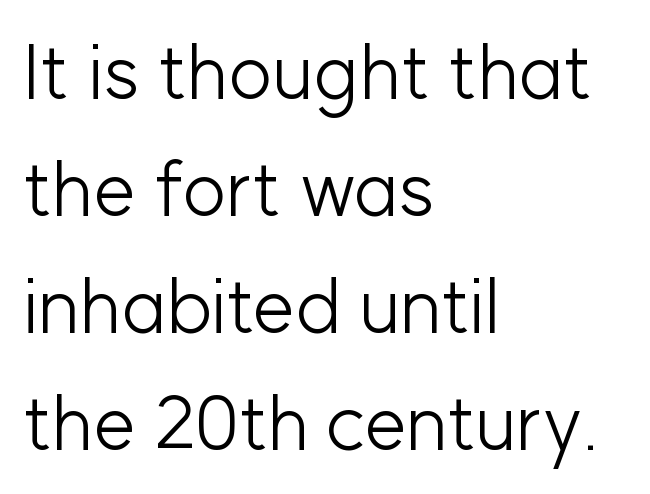
{"serif": "no", "italic": "no", "bold": "no", "weight": "light", "width": "normal", "stroke_contrast": "low", "x_height": "medium", "monospaced": "no", "underline": "no", "align": "left", "line_spacing": "normal", "line_spacing_ratio": 1.54, "letter_spacing": "normal", "letter_spacing_em": 0.0, "glyph_px": 76}
